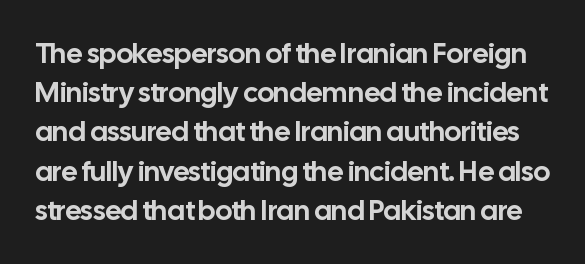
Q: Is the text italic (slanted)? A: No, it is upright.
Q: Is the typeface a serif or a sans-serif typeface? A: Sans-serif.
Q: Is the text underlined? A: No.
Q: Is the spacing between letters normal or unusually wide? A: Normal.
Q: Is the spacing between lines tight, normal or loose? A: Normal.
Q: Width (condensed, normal, or wide)? A: Normal.
Q: Stroke contrast? A: Low.
Q: x-height? A: Medium.
Q: Monospaced? A: No.
